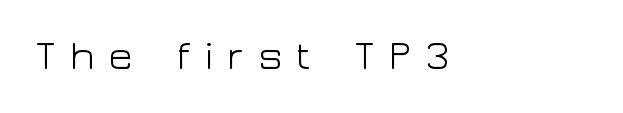
{"serif": "no", "italic": "no", "bold": "no", "weight": "light", "width": "wide", "stroke_contrast": "low", "x_height": "medium", "monospaced": "no", "underline": "no", "letter_spacing": "wide", "letter_spacing_em": 0.32, "glyph_px": 41}
